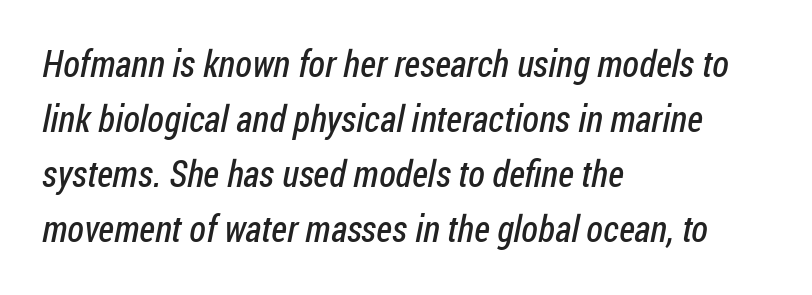
The image shows 37 px regular-weight, condensed sans-serif type; set left-aligned, normal line spacing (1.49x), normal letter spacing, not underlined; low stroke contrast and a medium x-height.
